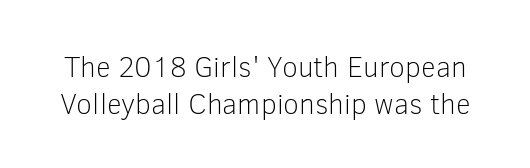
{"serif": "no", "italic": "no", "bold": "no", "weight": "light", "width": "normal", "stroke_contrast": "low", "x_height": "medium", "monospaced": "no", "underline": "no", "line_spacing": "normal", "line_spacing_ratio": 1.28, "letter_spacing": "normal", "letter_spacing_em": 0.0, "glyph_px": 29}
